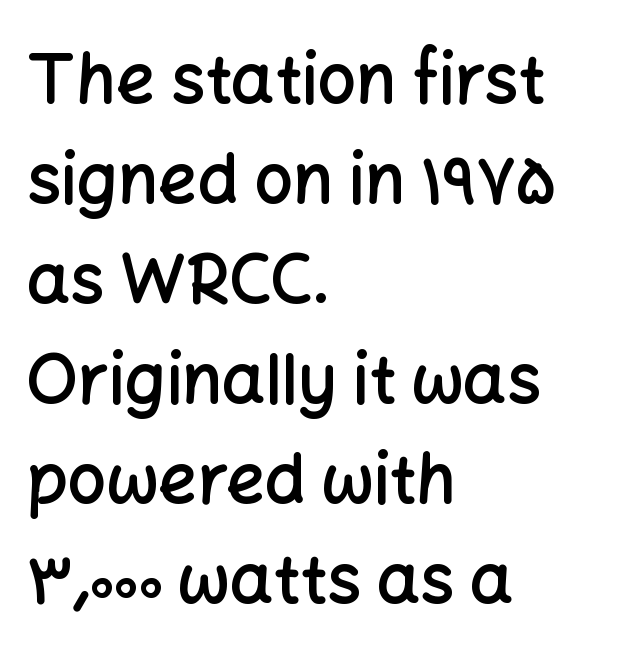
Q: Is the text bold? A: Semi-bold.
Q: Is the text italic (slanted)? A: No, it is upright.
Q: Is the typeface a serif or a sans-serif typeface? A: Sans-serif.
Q: Is the text underlined? A: No.
Q: How is the paragraph aligned? A: Left-aligned.
Q: Is the spacing between letters normal or unusually wide? A: Normal.
Q: Is the spacing between lines tight, normal or loose? A: Normal.
Q: Width (condensed, normal, or wide)? A: Normal.
Q: Stroke contrast? A: Low.
Q: x-height? A: Medium.
Q: Monospaced? A: No.
